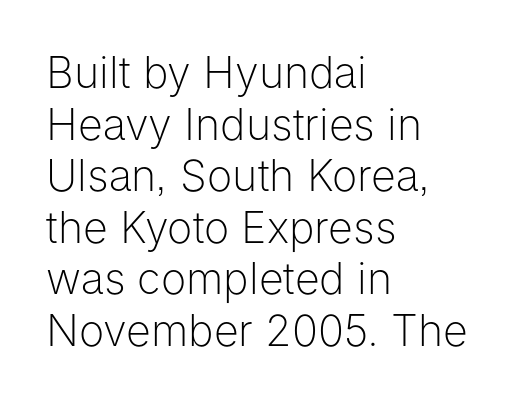
{"serif": "no", "italic": "no", "bold": "no", "weight": "light", "width": "normal", "stroke_contrast": "low", "x_height": "medium", "monospaced": "no", "underline": "no", "align": "left", "line_spacing_ratio": 1.2, "letter_spacing": "normal", "letter_spacing_em": 0.0, "glyph_px": 43}
